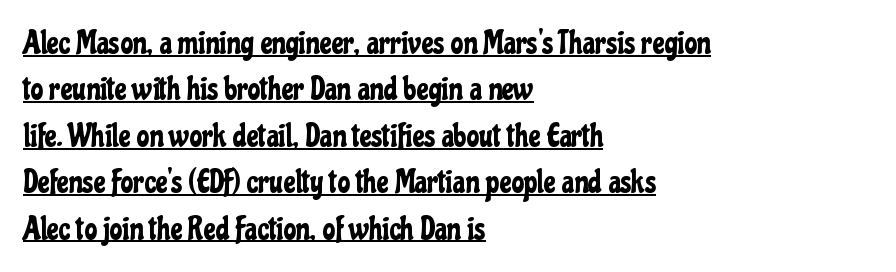
{"serif": "no", "italic": "no", "width": "condensed", "stroke_contrast": "low", "x_height": "medium", "monospaced": "no", "underline": "yes", "align": "left", "line_spacing": "normal", "line_spacing_ratio": 1.45, "letter_spacing": "normal", "letter_spacing_em": 0.0, "glyph_px": 32}
